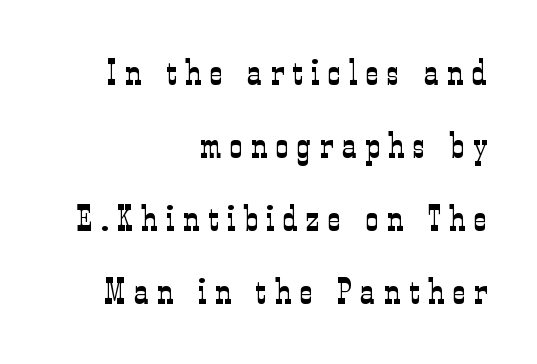
Weight: in the light-to-regular range. The paragraph has a hard right edge and a soft left edge. Leading is clearly above the norm, producing a sparse column. Note: serifs present on the glyphs.
